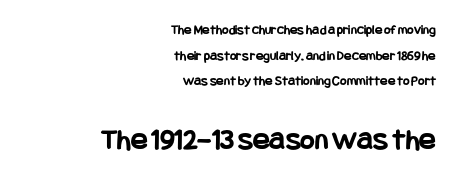
The gaps between neighbouring characters are ordinary and unremarkable. Nothing sits at the stroke ends, so this counts as sans-serif. In terms of posture, this sample is upright. These lines are set flush right with a ragged left edge. Check the space under the baseline: it is left empty. Caption: upper text group reduced, lower text group enlarged.
